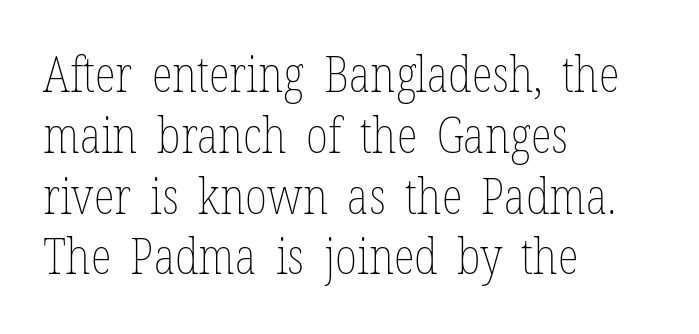
{"italic": "no", "bold": "no", "weight": "thin", "width": "condensed", "stroke_contrast": "low", "x_height": "medium", "monospaced": "no", "underline": "no", "align": "left", "line_spacing_ratio": 1.24, "letter_spacing": "normal", "letter_spacing_em": 0.0, "glyph_px": 49}
